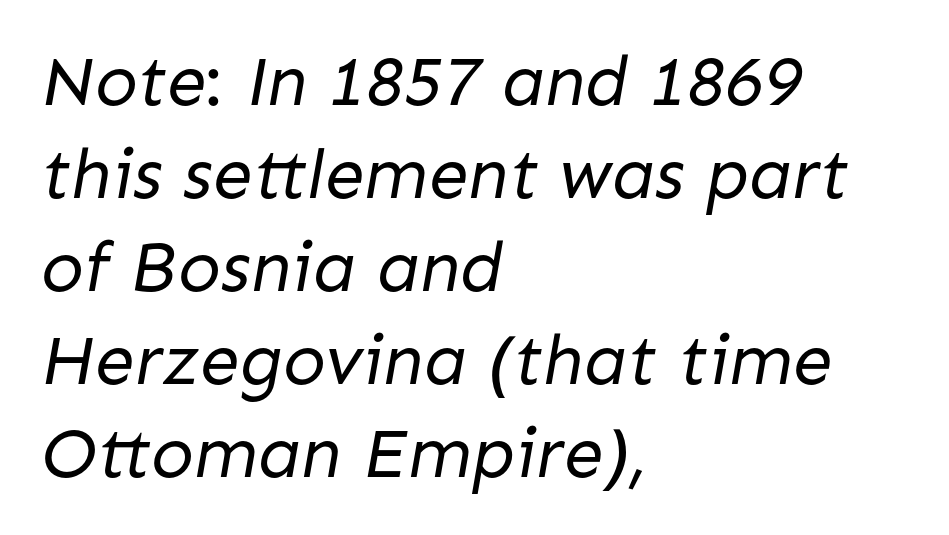
The image shows 71 px regular-weight sans-serif type; set left-aligned, normal line spacing (1.31x), normal letter spacing, not underlined; low stroke contrast and a medium x-height.
